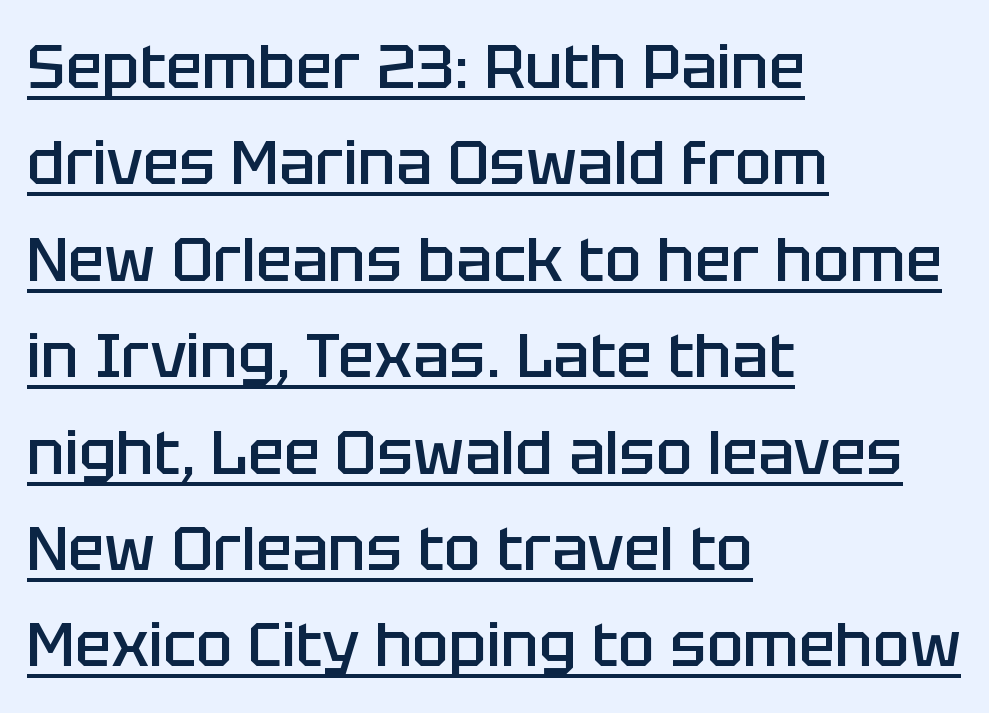
Q: Is the text bold? A: Semi-bold.
Q: Is the text italic (slanted)? A: No, it is upright.
Q: Is the typeface a serif or a sans-serif typeface? A: Sans-serif.
Q: Is the text underlined? A: Yes.
Q: How is the paragraph aligned? A: Left-aligned.
Q: Is the spacing between letters normal or unusually wide? A: Normal.
Q: Is the spacing between lines tight, normal or loose? A: Normal.
Q: Width (condensed, normal, or wide)? A: Normal.
Q: Stroke contrast? A: Low.
Q: x-height? A: Large.
Q: Monospaced? A: No.
